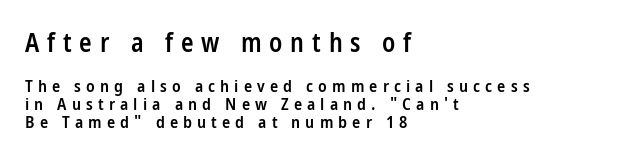
This sample uses an upright cut, with every glyph sitting square on the baseline. Line starts are locked; line ends wander. Bigger letters appear in the top chunk; the bottom chunk is reduced. The specimen omits any rule beneath the text block's lines. The leading is snug, giving the passage a crowded texture.
